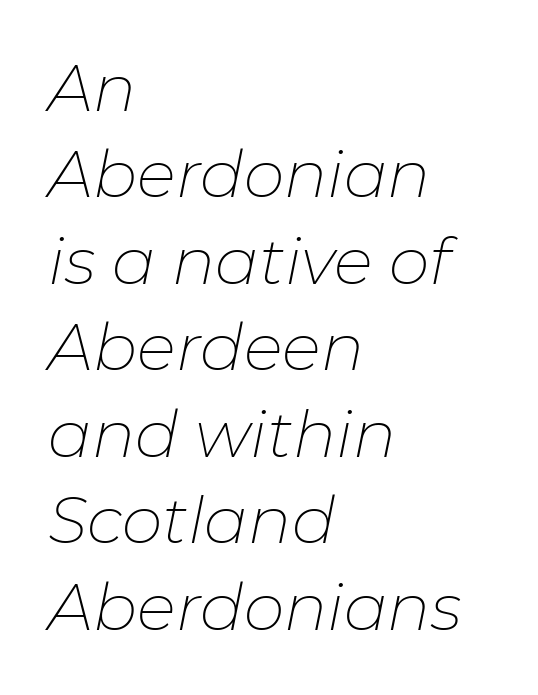
{"italic": "yes", "lean": "right", "slant_degrees": 11, "bold": "no", "weight": "thin", "width": "normal", "stroke_contrast": "low", "x_height": "medium", "monospaced": "no", "underline": "no", "align": "left", "line_spacing": "normal", "line_spacing_ratio": 1.33, "letter_spacing": "normal", "letter_spacing_em": 0.0, "glyph_px": 65}
